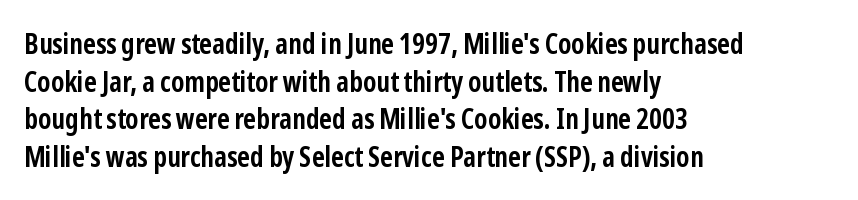
{"serif": "no", "italic": "no", "bold": "yes", "weight": "semibold", "width": "condensed", "stroke_contrast": "low", "x_height": "medium", "monospaced": "no", "underline": "no", "align": "left", "line_spacing": "normal", "line_spacing_ratio": 1.34, "letter_spacing": "normal", "letter_spacing_em": 0.0, "glyph_px": 28}
